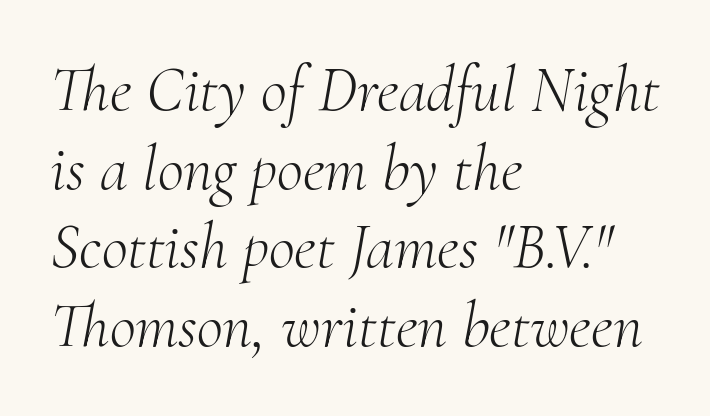
{"serif": "yes", "italic": "yes", "lean": "right", "slant_degrees": 10, "bold": "no", "weight": "light", "width": "normal", "stroke_contrast": "medium", "x_height": "small", "monospaced": "no", "underline": "no", "align": "left", "line_spacing_ratio": 1.23, "letter_spacing": "normal", "letter_spacing_em": 0.0, "glyph_px": 64}
